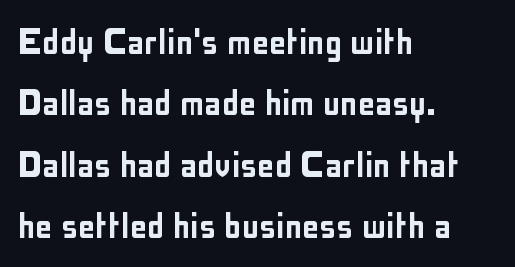
The face used here is a sans, in the tradition of grotesques and geometrics. No italicization has been applied; the sample stays upright. These lines are set flush left with a ragged right edge. These lines sit exactly where default settings would place them. Descender tails drop into unmarked territory.
